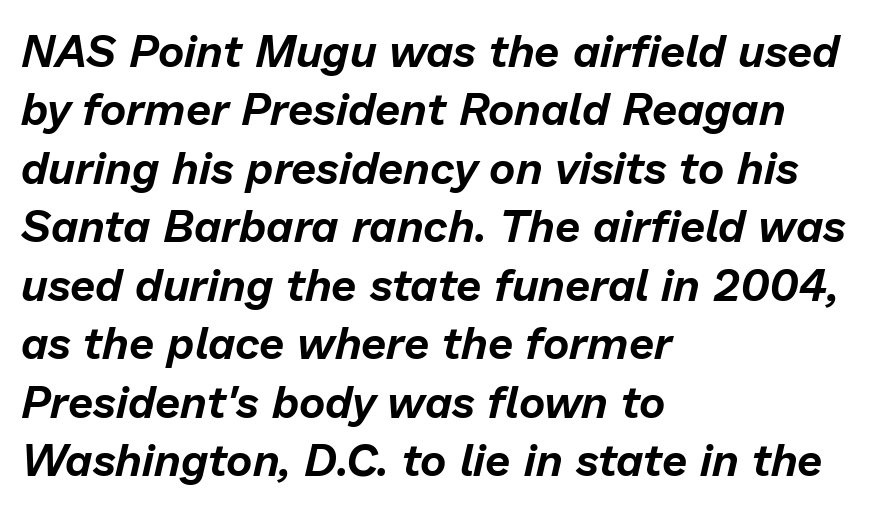
The image shows 45 px text type, italic (leaning right); set left-aligned, normal line spacing (1.3x), normal letter spacing, not underlined; low stroke contrast and a medium x-height.
